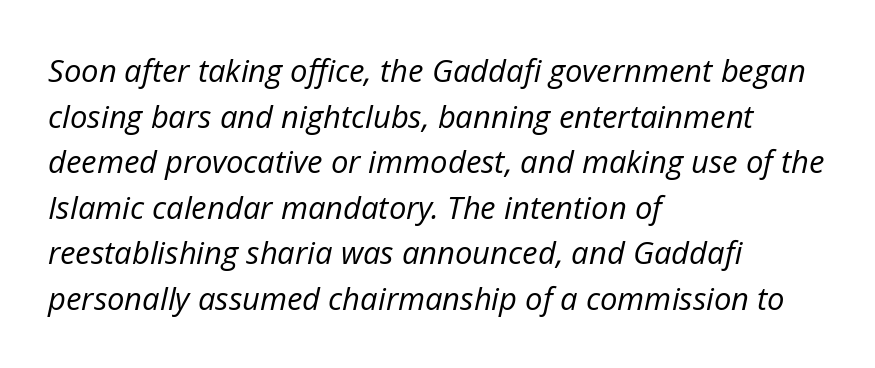
{"italic": "yes", "lean": "right", "slant_degrees": 12, "bold": "no", "weight": "regular", "width": "normal", "stroke_contrast": "low", "x_height": "medium", "monospaced": "no", "underline": "no", "align": "left", "line_spacing": "normal", "line_spacing_ratio": 1.47, "letter_spacing": "normal", "letter_spacing_em": 0.0, "glyph_px": 31}
